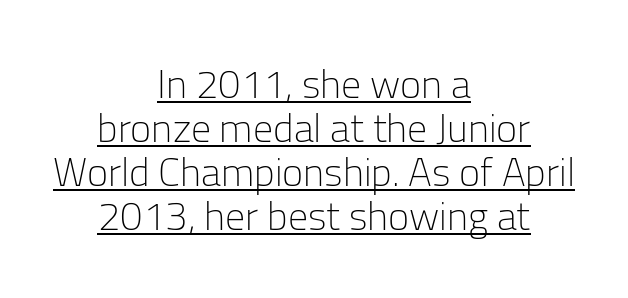
Notice how descenders almost collide with the ascenders below — that's tight leading. In designer terms, the underline attribute is active on this setting. A centered setting, common on invitations and titles, is used for this passage. If you drew a line through each stem, it would be perfectly vertical. The face used here is proportionally spaced, like ordinary book or web type.
